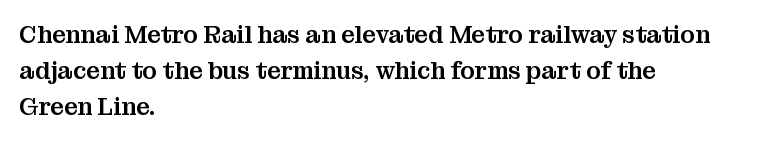
The image shows 24 px text type, upright; set left-aligned, normal line spacing (1.49x), normal letter spacing, not underlined.
